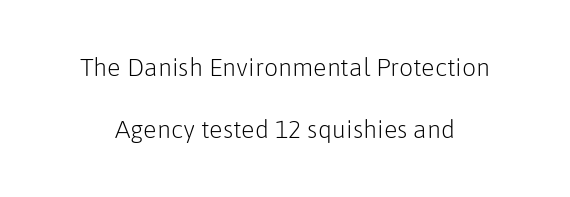
Q: Is the text bold? A: No.
Q: Is the text italic (slanted)? A: No, it is upright.
Q: Is the text underlined? A: No.
Q: Is the spacing between letters normal or unusually wide? A: Normal.
Q: Is the spacing between lines tight, normal or loose? A: Loose.
